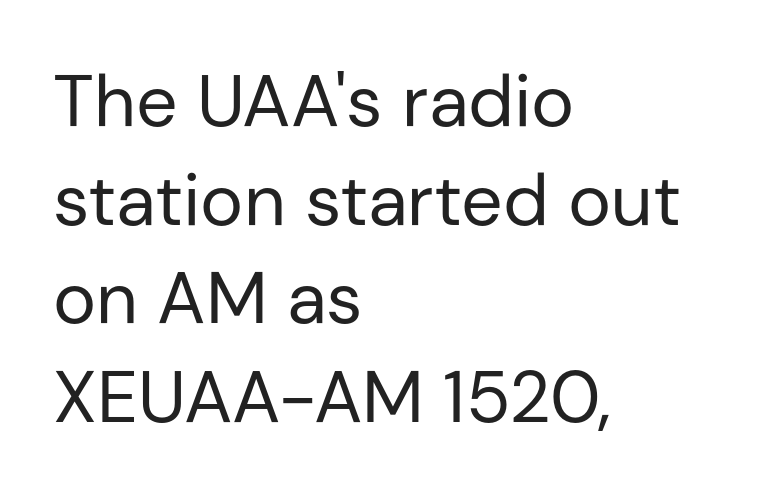
Q: Is the text bold? A: No.
Q: Is the text italic (slanted)? A: No, it is upright.
Q: Is the typeface a serif or a sans-serif typeface? A: Sans-serif.
Q: Is the text underlined? A: No.
Q: How is the paragraph aligned? A: Left-aligned.
Q: Is the spacing between letters normal or unusually wide? A: Normal.
Q: Is the spacing between lines tight, normal or loose? A: Normal.
Q: Width (condensed, normal, or wide)? A: Normal.
Q: Stroke contrast? A: Low.
Q: x-height? A: Medium.
Q: Monospaced? A: No.
